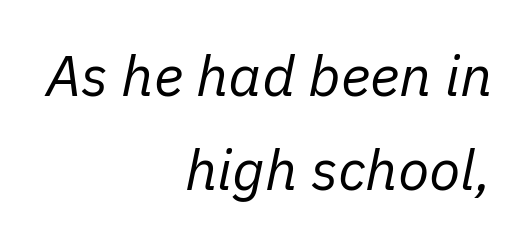
{"italic": "yes", "lean": "right", "slant_degrees": 11, "bold": "no", "weight": "regular", "width": "normal", "stroke_contrast": "low", "x_height": "medium", "monospaced": "no", "underline": "no", "align": "right", "line_spacing": "normal", "line_spacing_ratio": 1.65, "letter_spacing": "normal", "letter_spacing_em": 0.0, "glyph_px": 57}
